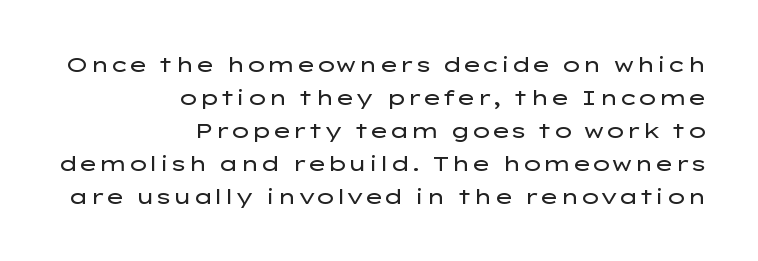
If you drew a line through each stem, it would be perfectly vertical. Notice how the passage keeps a crisp vertical edge on the right only. Line spacing here is normal. Stroke mass is kept to a normal reading level or below. Each row of text sits above clean, open space. Letter spacing: default.
